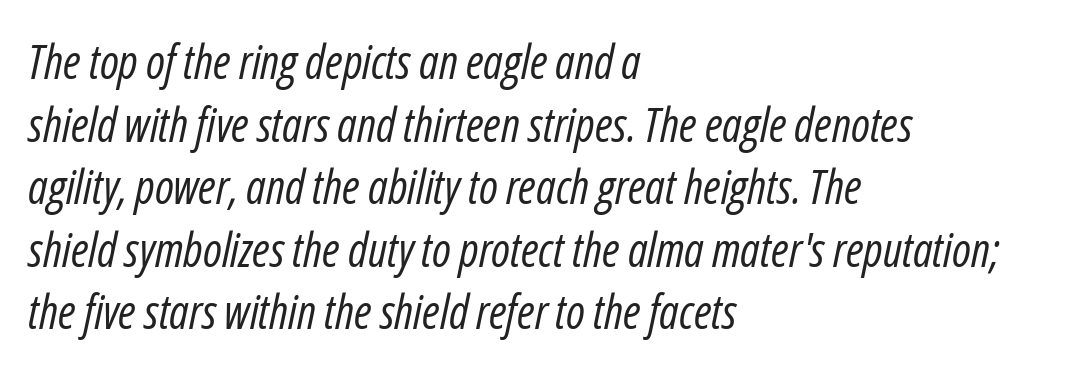
{"italic": "yes", "lean": "right", "slant_degrees": 12, "bold": "no", "weight": "regular", "width": "condensed", "stroke_contrast": "low", "x_height": "medium", "monospaced": "no", "underline": "no", "align": "left", "line_spacing": "normal", "line_spacing_ratio": 1.33, "letter_spacing": "normal", "letter_spacing_em": 0.0, "glyph_px": 47}
